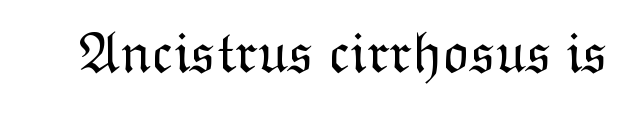
{"italic": "no", "bold": "no", "weight": "light", "width": "normal", "stroke_contrast": "low", "x_height": "medium", "monospaced": "no", "underline": "no", "letter_spacing": "normal", "letter_spacing_em": 0.0, "glyph_px": 58}
